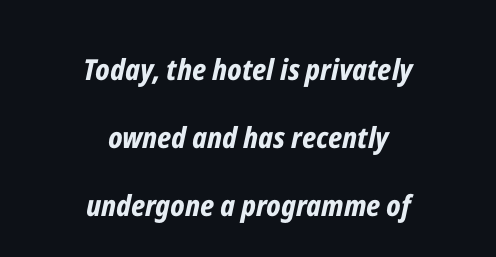
Quick note: italic. Here the designer chose a conventional face with non-uniform glyph widths. This rendering uses center alignment, leaving both contours irregular but symmetric. Leading is clearly above the norm, producing a sparse column. Notice how thick the strokes are: this is what a full bold looks like. The space beneath each line is pristine and unruled.
